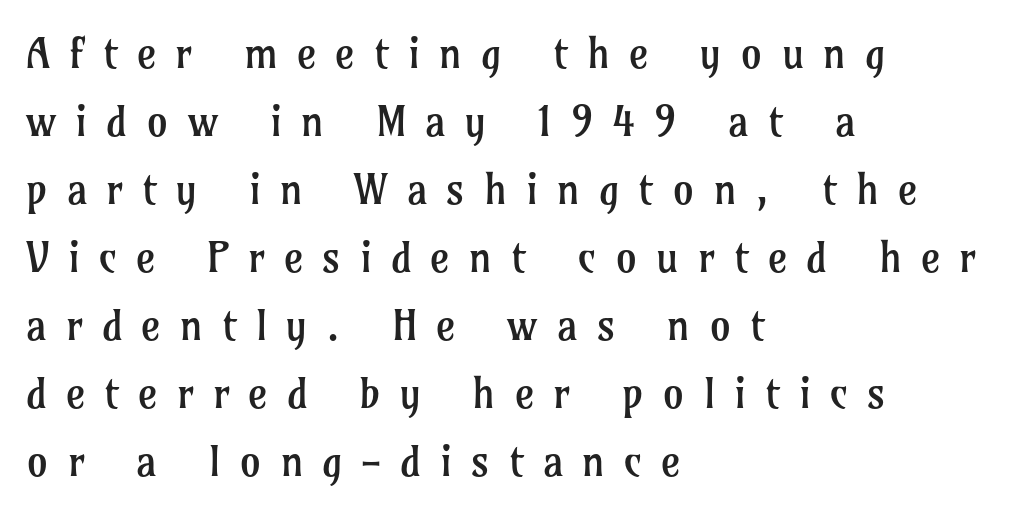
A light-to-regular cut is what we see here. Does the lettering tilt? It doesn't — this is upright. You can tell from the footed stems that serif type was used. Caption: expanded tracking, letters set apart. The rendering uses a moderate line-height, typical for paragraphs.
